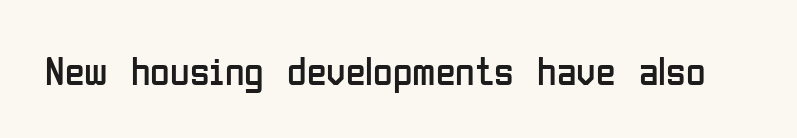
Stroke mass is kept to a normal reading level or below. Each letter keeps its own natural width here, so spacing adapts to shape. Honestly, there is no underline to notice here at all. The specimen reads as upright at a glance.
